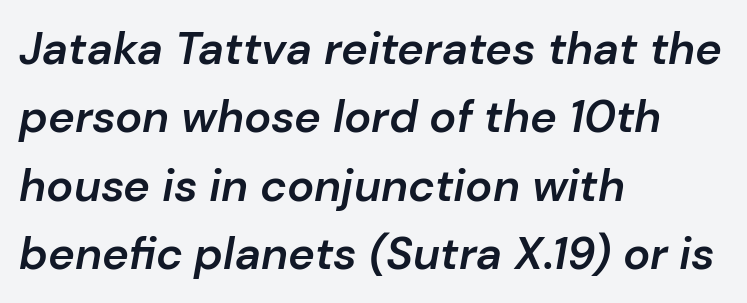
Descenders hang freely into open space. The font is running at a semibold setting, under full bold. Spacing verdict: proportional, widths tailored to each character. These lines keep a tight, regular rhythm from letter to letter. The lines in this sample share a left origin and differ only in where they stop. Reading down the column, the eye jumps a familiar distance to each next line.
